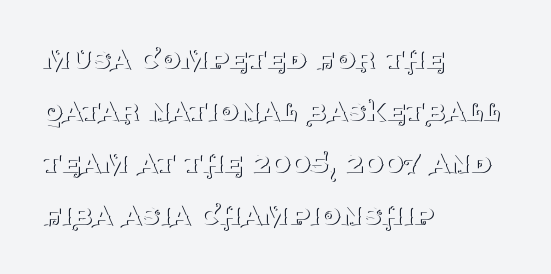
The image shows 33 px thin serif type, upright; set left-aligned, normal line spacing (1.58x), normal letter spacing, not underlined; medium stroke contrast and a large x-height.
